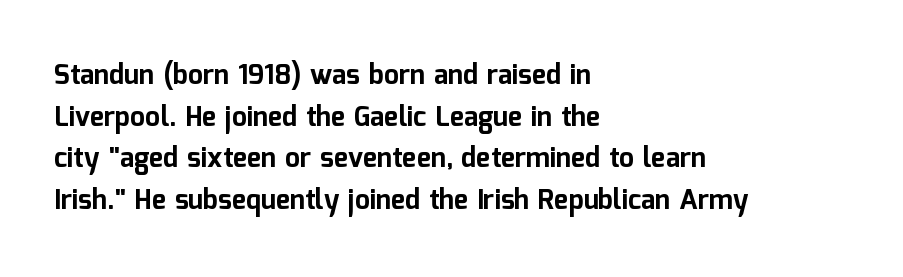
The image shows 27 px bold type, upright; set left-aligned, normal line spacing (1.54x), normal letter spacing, not underlined.
